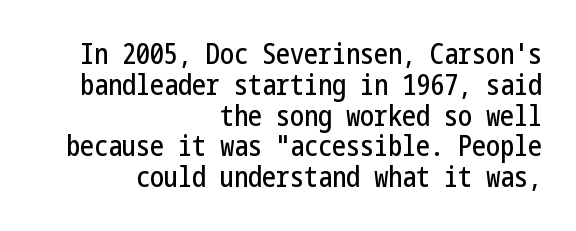
{"serif": "no", "italic": "no", "width": "condensed", "stroke_contrast": "low", "x_height": "medium", "underline": "no", "align": "right", "line_spacing": "tight", "line_spacing_ratio": 1.1, "letter_spacing": "normal", "letter_spacing_em": 0.0, "glyph_px": 28}
